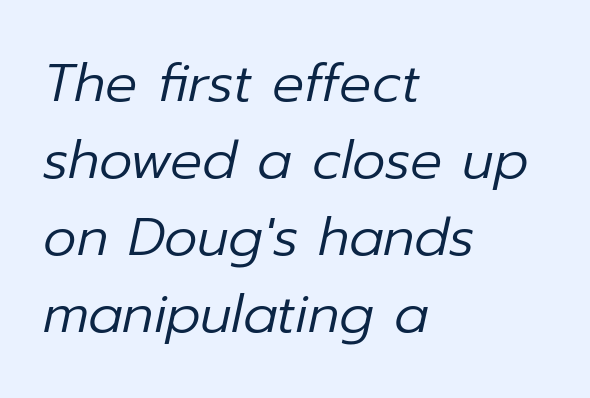
{"italic": "yes", "lean": "right", "slant_degrees": 12, "bold": "no", "weight": "regular", "width": "normal", "stroke_contrast": "low", "x_height": "medium", "monospaced": "no", "underline": "no", "align": "left", "line_spacing": "normal", "line_spacing_ratio": 1.45, "letter_spacing": "normal", "letter_spacing_em": 0.0, "glyph_px": 53}
